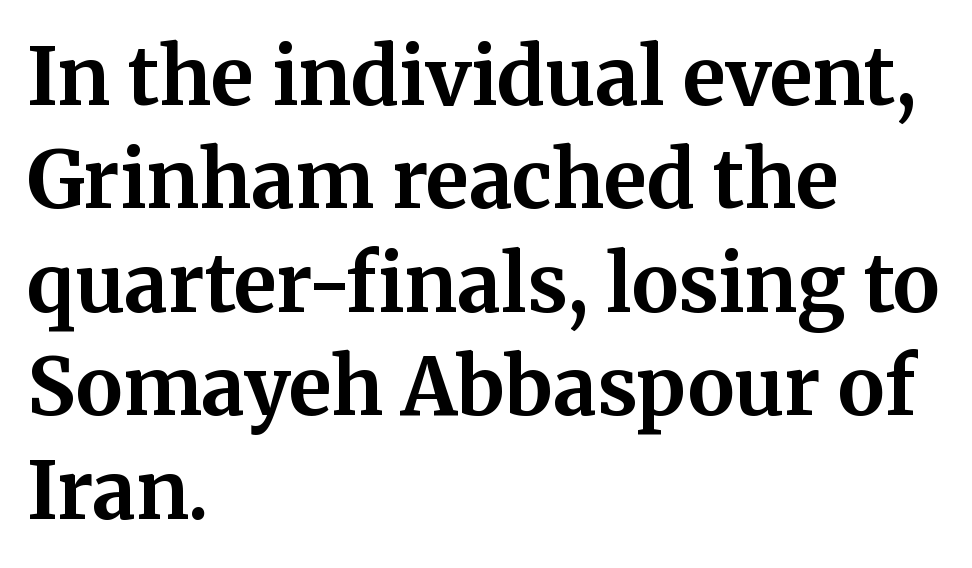
The image shows 79 px bold serif type, upright; set left-aligned, normal line spacing (1.31x), normal letter spacing, not underlined; medium stroke contrast and a medium x-height.
